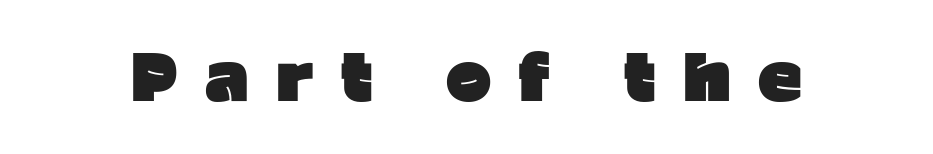
{"serif": "no", "italic": "no", "bold": "yes", "weight": "heavy", "width": "normal", "stroke_contrast": "low", "x_height": "medium", "monospaced": "no", "underline": "no", "letter_spacing": "wide", "letter_spacing_em": 0.45, "glyph_px": 61}
